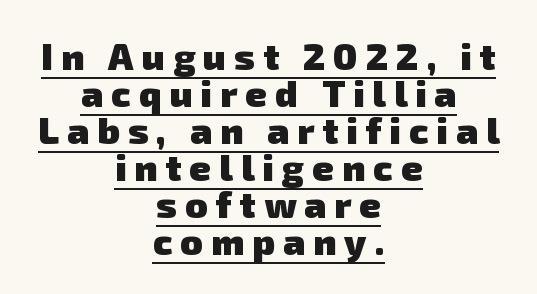
What's the leading like? Squeezed, with rows nearly overlapping. Look at the bottom of the vertical strokes: they stop flat, with no serifs. The sample's only ornament is a line tracing under the words. These lines carry a lot of weight — the face is fully bold. Horizontal alignment here is central, giving a formal, balanced look. The rendering inserts visible extra space after every character.
